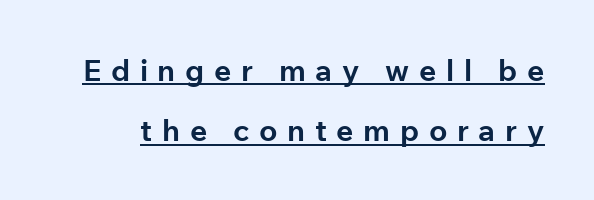
{"serif": "no", "italic": "no", "bold": "yes", "weight": "bold", "width": "normal", "stroke_contrast": "low", "x_height": "medium", "monospaced": "no", "underline": "yes", "line_spacing": "loose", "line_spacing_ratio": 2.01, "letter_spacing": "wide", "letter_spacing_em": 0.32, "glyph_px": 30}
